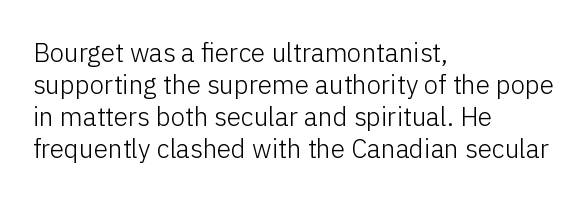
Q: Is the text bold? A: No.
Q: Is the text italic (slanted)? A: No, it is upright.
Q: Is the text underlined? A: No.
Q: How is the paragraph aligned? A: Left-aligned.
Q: Is the spacing between letters normal or unusually wide? A: Normal.
